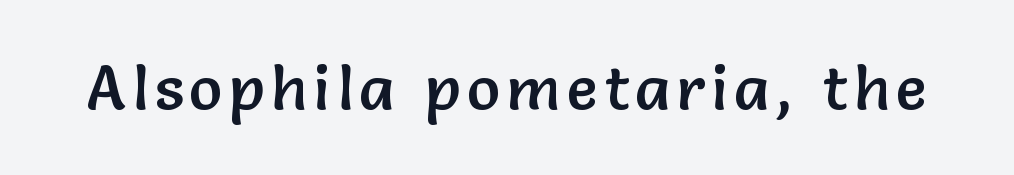
No italicization has been applied; the sample stays upright. The string is rendered with underlining switched off. Varying glyph widths throughout — classic text-font behaviour. This rendering employs a face without finishing strokes, i.e., a sans-serif.
